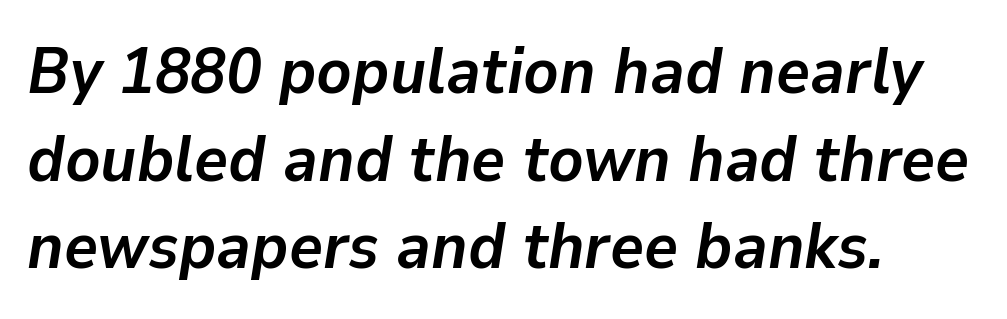
Interline gaps are of average width in this sample. Descender tails drop into unmarked territory. The face used here is rendered with its standard letterfit. The typesetting leans heavy: a genuine bold.
